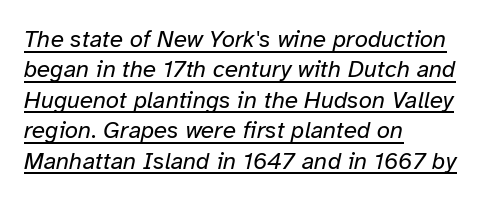
The image shows 24 px text type, italic (leaning right); set left-aligned, normal line spacing (1.27x), normal letter spacing, underlined.
